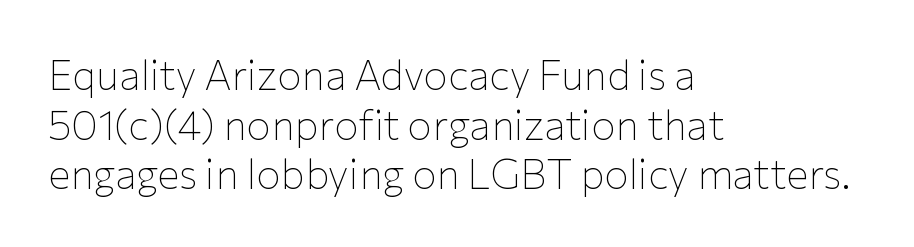
Q: Is the text bold? A: No.
Q: Is the text italic (slanted)? A: No, it is upright.
Q: Is the typeface a serif or a sans-serif typeface? A: Sans-serif.
Q: Is the text underlined? A: No.
Q: How is the paragraph aligned? A: Left-aligned.
Q: Is the spacing between letters normal or unusually wide? A: Normal.
Q: Width (condensed, normal, or wide)? A: Normal.
Q: Stroke contrast? A: Low.
Q: x-height? A: Medium.
Q: Monospaced? A: No.
